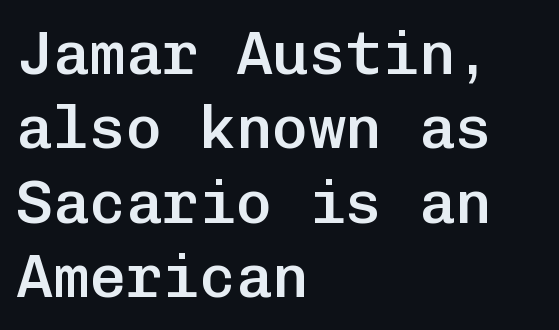
The image shows 61 px semibold sans-serif type, upright, monospaced; set left-aligned, line spacing 1.22x, normal letter spacing, not underlined; low stroke contrast and a medium x-height.
